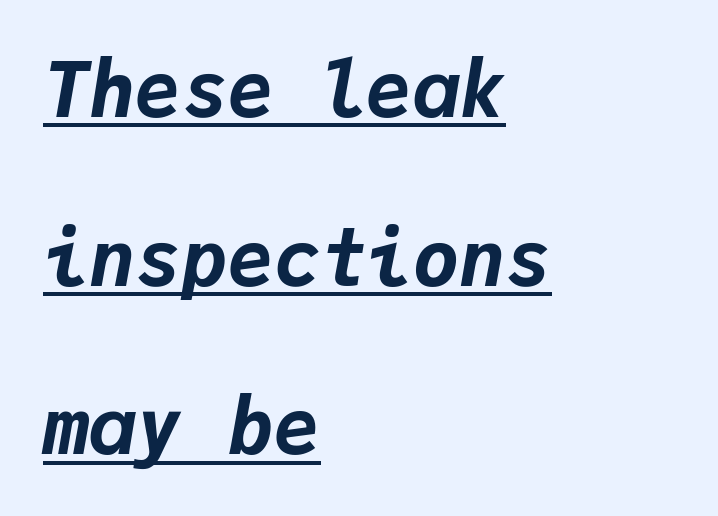
Q: Is the text bold? A: Yes.
Q: Is the text italic (slanted)? A: Yes, it leans right by about 9 degrees.
Q: Is the text underlined? A: Yes.
Q: How is the paragraph aligned? A: Left-aligned.
Q: Is the spacing between letters normal or unusually wide? A: Normal.
Q: Is the spacing between lines tight, normal or loose? A: Loose.
Q: Width (condensed, normal, or wide)? A: Normal.
Q: Stroke contrast? A: Low.
Q: x-height? A: Medium.
Q: Monospaced? A: Yes.
